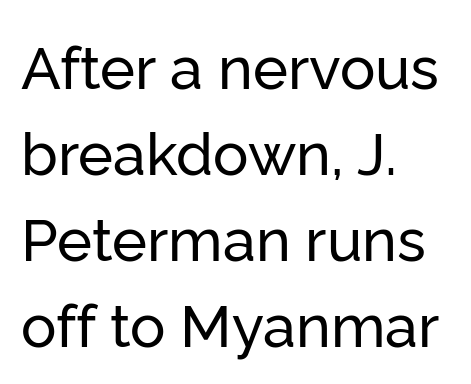
Between one letter and the next there's only the usual sliver of space. Italic? Not at all — the glyphs are vertical. The rendering anchors every line to the left-hand side. The rendering uses natural spacing where letterforms have individual widths. You can tell from the bare stems that sans-serif type was used. The specimen omits any rule beneath the text block's lines.
